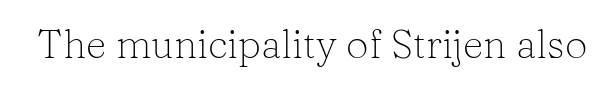
Just letters on the line, the space beneath them empty. Summary of weight: not heavy and not bold. The letters advance in unequal steps, a hallmark of proportional type. Letterform terminals end in serifs throughout the passage.
